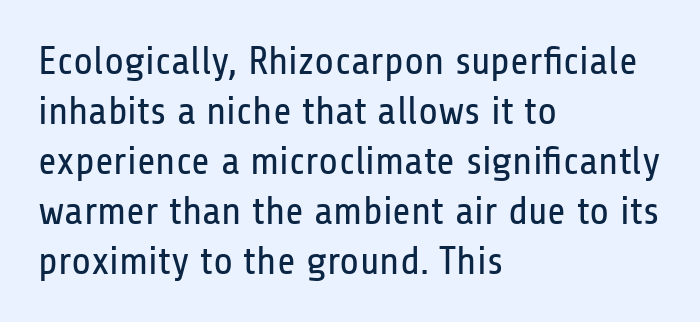
Q: Is the text bold? A: No.
Q: Is the text italic (slanted)? A: No, it is upright.
Q: Is the typeface a serif or a sans-serif typeface? A: Sans-serif.
Q: Is the text underlined? A: No.
Q: How is the paragraph aligned? A: Left-aligned.
Q: Is the spacing between letters normal or unusually wide? A: Normal.
Q: Is the spacing between lines tight, normal or loose? A: Normal.
Q: Width (condensed, normal, or wide)? A: Condensed.
Q: Stroke contrast? A: Low.
Q: x-height? A: Medium.
Q: Monospaced? A: No.
